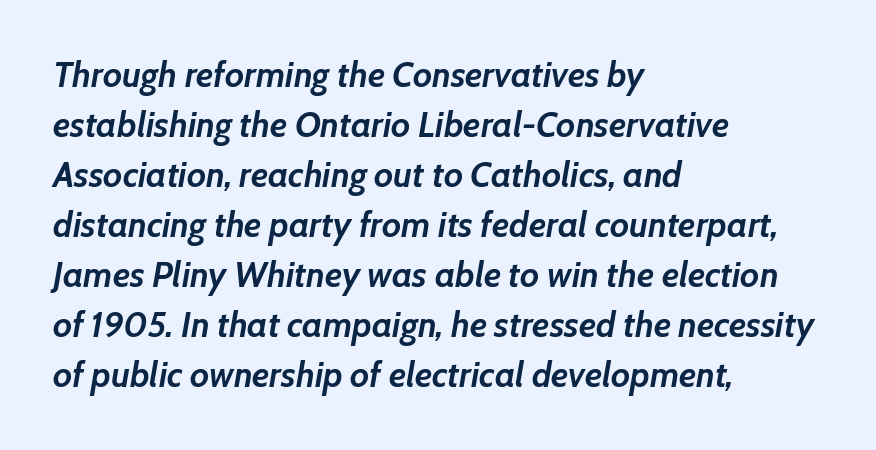
Anything drawn beneath the words? Only blank space. Tracking value appears to be zero — textbook default spacing. Does the lettering tilt? It does — this is italic. The typesetter chose a ragged-right arrangement here. Typesetter's note: full bold, strokes at maximum text heaviness. Honestly, the row spacing looks completely unremarkable.
